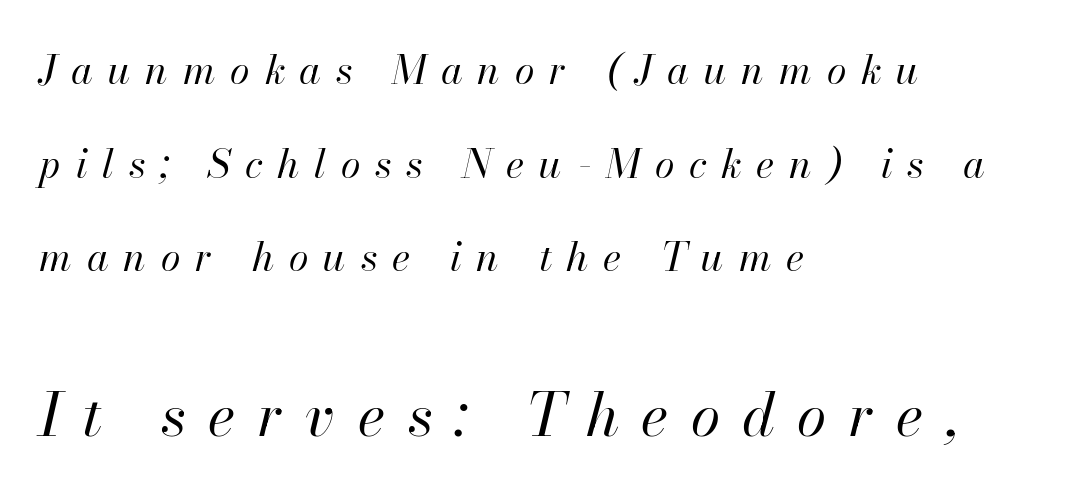
{"italic": "yes", "lean": "right", "slant_degrees": 13, "bold": "no", "weight": "regular", "width": "normal", "stroke_contrast": "high", "x_height": "small", "monospaced": "no", "underline": "no", "align": "left", "line_spacing": "loose", "line_spacing_ratio": 2.34, "letter_spacing": "wide", "letter_spacing_em": 0.37, "larger_block": "second", "size_ratio": 1.5, "glyph_px": 60}
